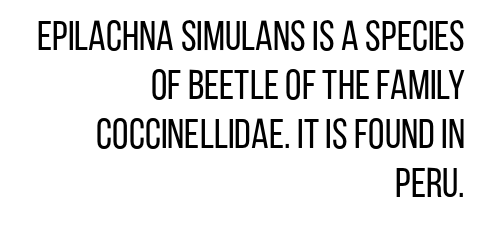
Q: Is the text bold? A: No.
Q: Is the text italic (slanted)? A: No, it is upright.
Q: Is the typeface a serif or a sans-serif typeface? A: Sans-serif.
Q: Is the text underlined? A: No.
Q: How is the paragraph aligned? A: Right-aligned.
Q: Is the spacing between letters normal or unusually wide? A: Normal.
Q: Width (condensed, normal, or wide)? A: Condensed.
Q: Stroke contrast? A: Low.
Q: x-height? A: Large.
Q: Monospaced? A: No.
